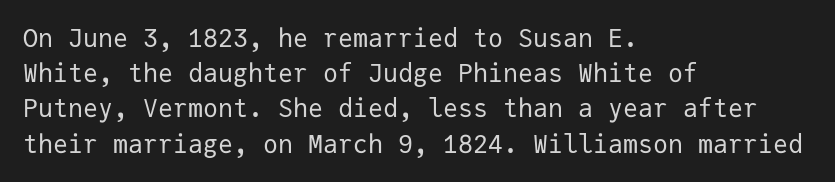
The image shows 25 px text type, upright; set left-aligned, normal line spacing (1.41x), normal letter spacing, not underlined.
